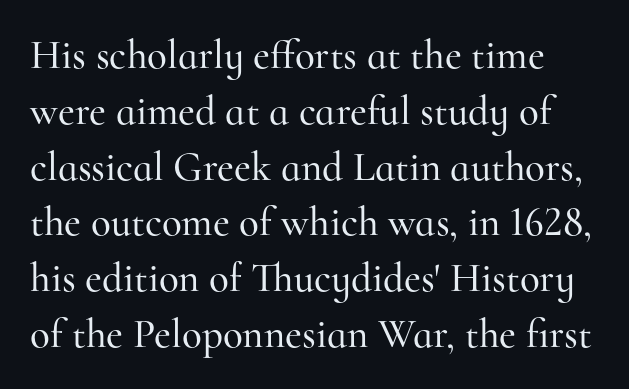
Italic? Not at all — the glyphs are vertical. Each letter keeps its own natural width here, so spacing adapts to shape. Plain, unruled lines of type. You can tell from the footed stems that serif type was used. These lines keep a tight, regular rhythm from letter to letter.
